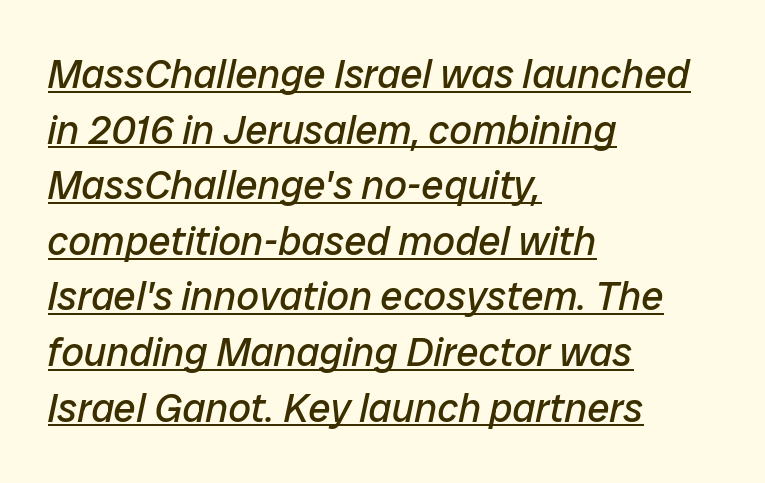
Q: Is the text bold? A: No.
Q: Is the text italic (slanted)? A: Yes, it leans right by about 12 degrees.
Q: Is the text underlined? A: Yes.
Q: How is the paragraph aligned? A: Left-aligned.
Q: Is the spacing between letters normal or unusually wide? A: Normal.
Q: Is the spacing between lines tight, normal or loose? A: Normal.
Q: Width (condensed, normal, or wide)? A: Normal.
Q: Stroke contrast? A: Low.
Q: x-height? A: Medium.
Q: Monospaced? A: No.
